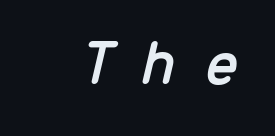
{"italic": "yes", "lean": "right", "slant_degrees": 13, "width": "normal", "stroke_contrast": "low", "x_height": "medium", "monospaced": "yes", "underline": "no", "letter_spacing": "wide", "letter_spacing_em": 0.38, "glyph_px": 65}
